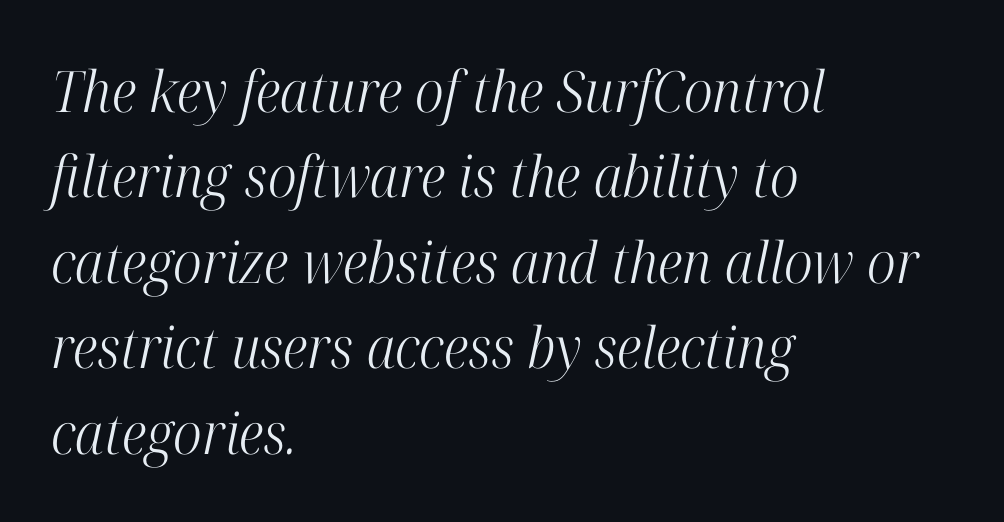
The image shows 57 px light, condensed serif type, italic (leaning right); set left-aligned, normal line spacing (1.5x), normal letter spacing, not underlined; high stroke contrast and a medium x-height.
